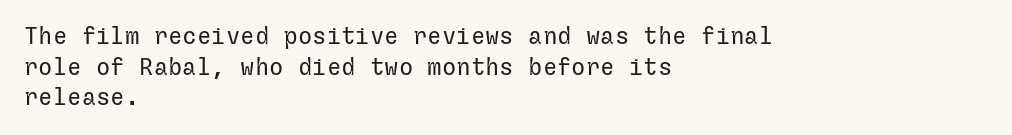
Q: Is the text bold? A: No.
Q: Is the text italic (slanted)? A: No, it is upright.
Q: Is the text underlined? A: No.
Q: How is the paragraph aligned? A: Left-aligned.
Q: Is the spacing between letters normal or unusually wide? A: Normal.
Q: Is the spacing between lines tight, normal or loose? A: Normal.
